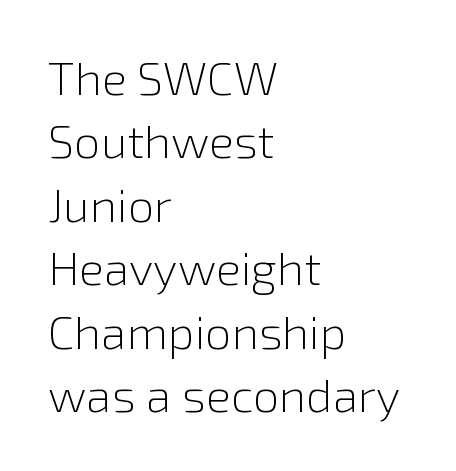
{"serif": "no", "italic": "no", "bold": "no", "weight": "light", "width": "normal", "stroke_contrast": "low", "x_height": "medium", "monospaced": "no", "underline": "no", "align": "left", "line_spacing": "normal", "line_spacing_ratio": 1.35, "letter_spacing": "normal", "letter_spacing_em": 0.0, "glyph_px": 47}
